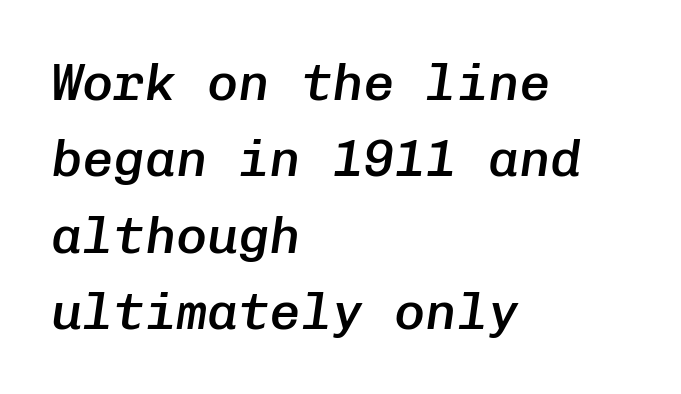
{"italic": "yes", "lean": "right", "slant_degrees": 8, "bold": "semi", "weight": "semibold", "width": "normal", "stroke_contrast": "low", "x_height": "medium", "monospaced": "yes", "underline": "no", "align": "left", "line_spacing": "normal", "line_spacing_ratio": 1.47, "letter_spacing": "normal", "letter_spacing_em": 0.0, "glyph_px": 52}
